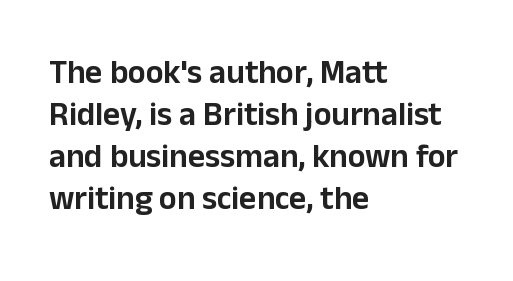
Q: Is the text italic (slanted)? A: No, it is upright.
Q: Is the typeface a serif or a sans-serif typeface? A: Sans-serif.
Q: Is the text underlined? A: No.
Q: How is the paragraph aligned? A: Left-aligned.
Q: Is the spacing between letters normal or unusually wide? A: Normal.
Q: Is the spacing between lines tight, normal or loose? A: Normal.
Q: Width (condensed, normal, or wide)? A: Normal.
Q: Stroke contrast? A: Low.
Q: x-height? A: Medium.
Q: Monospaced? A: No.
